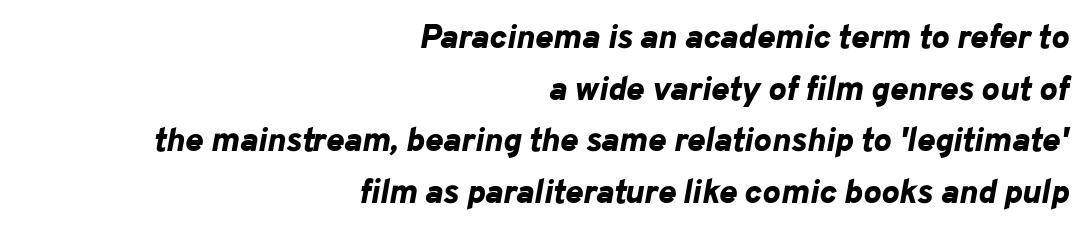
The line-height multiplier appears to be the usual default. Is this a fixed-width face? No — the glyphs have proportional, varying widths. All the whitespace from short lines collects on the left. Look at the stroke-to-counter ratio: heavy, a bold.
